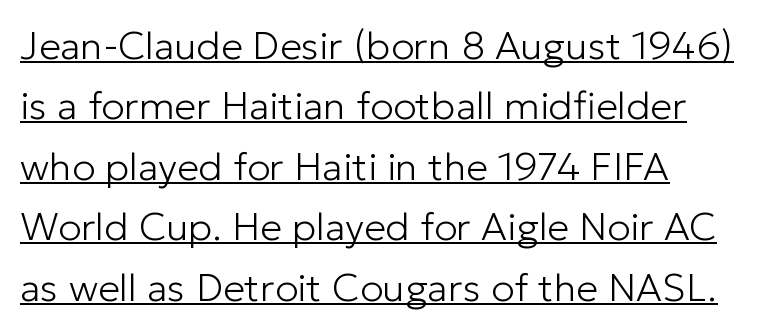
The image shows 39 px light sans-serif type, upright; set left-aligned, normal line spacing (1.55x), normal letter spacing, underlined; low stroke contrast and a medium x-height.
